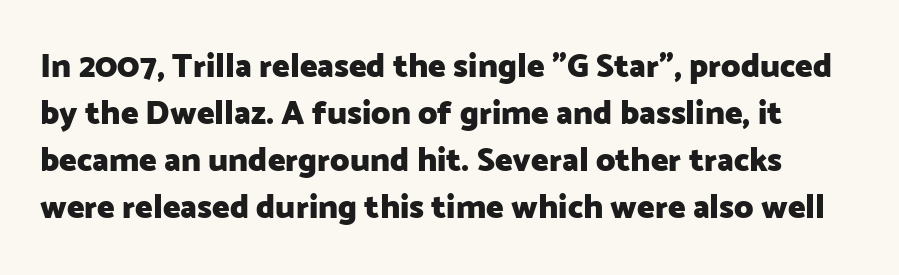
The image shows 33 px heavy sans-serif type, upright; set normal line spacing (1.42x), normal letter spacing, not underlined; low stroke contrast and a medium x-height.
